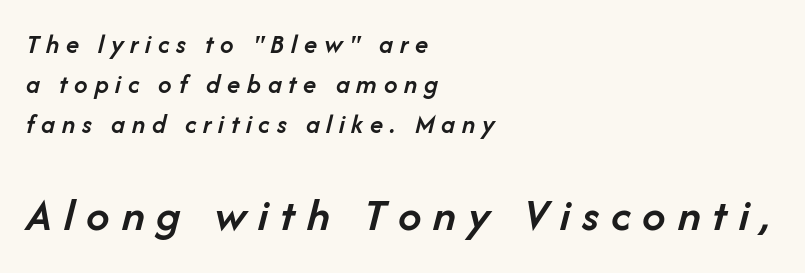
The image shows 47 px semibold type, italic (leaning right); set left-aligned, normal line spacing (1.48x), unusually wide letter spacing (+0.25 em), not underlined; the second (bottom) block is 1.74x larger; low stroke contrast and a medium x-height.
